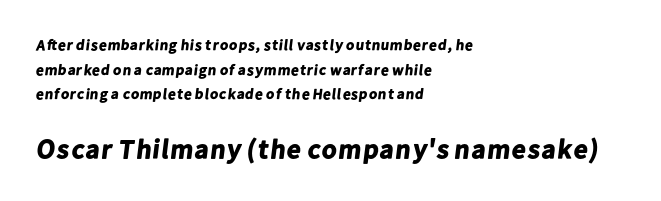
Q: Is the text bold? A: Yes.
Q: Is the text underlined? A: No.
Q: How is the paragraph aligned? A: Left-aligned.
Q: Is the spacing between letters normal or unusually wide? A: Normal.
Q: Is the spacing between lines tight, normal or loose? A: Normal.
Q: Which block of text is set in a larger size, the first (top) or the second (bottom)? A: The second (bottom) one.
